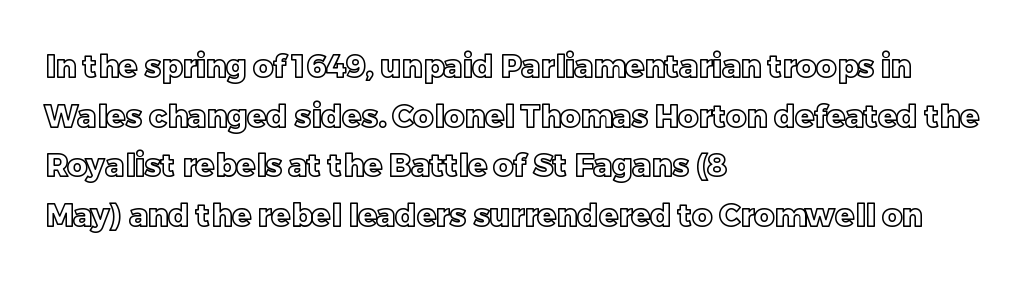
The image shows 31 px text type, upright; set left-aligned, normal line spacing (1.6x), normal letter spacing, not underlined; a large x-height.
